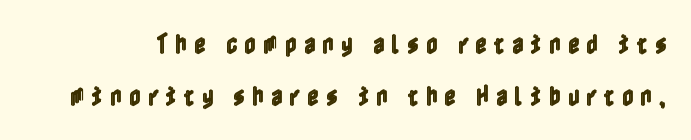
{"italic": "no", "underline": "no", "line_spacing": "loose", "line_spacing_ratio": 2.37, "letter_spacing": "wide", "letter_spacing_em": 0.33, "glyph_px": 22}
